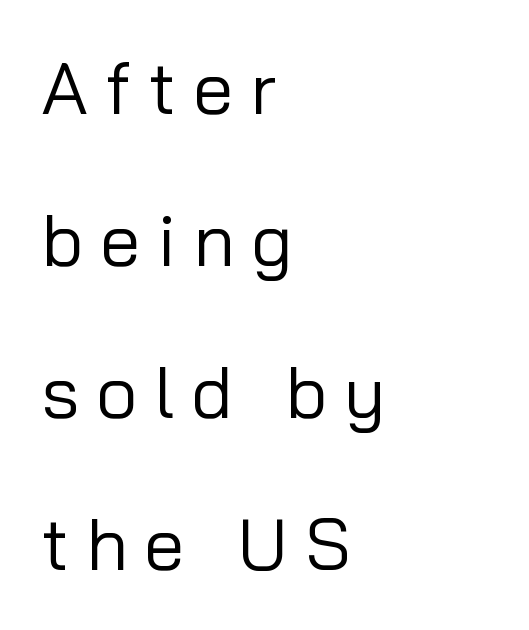
Q: Is the text bold? A: No.
Q: Is the text italic (slanted)? A: No, it is upright.
Q: Is the typeface a serif or a sans-serif typeface? A: Sans-serif.
Q: Is the text underlined? A: No.
Q: How is the paragraph aligned? A: Left-aligned.
Q: Is the spacing between letters normal or unusually wide? A: Unusually wide.
Q: Is the spacing between lines tight, normal or loose? A: Loose.
Q: Width (condensed, normal, or wide)? A: Normal.
Q: Stroke contrast? A: Low.
Q: x-height? A: Medium.
Q: Monospaced? A: No.
